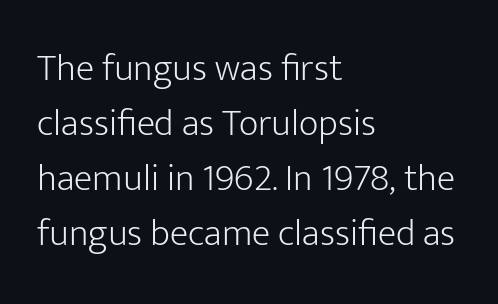
Q: Is the text bold? A: No.
Q: Is the text italic (slanted)? A: No, it is upright.
Q: Is the typeface a serif or a sans-serif typeface? A: Sans-serif.
Q: Is the text underlined? A: No.
Q: How is the paragraph aligned? A: Left-aligned.
Q: Is the spacing between letters normal or unusually wide? A: Normal.
Q: Is the spacing between lines tight, normal or loose? A: Normal.
Q: Width (condensed, normal, or wide)? A: Normal.
Q: Stroke contrast? A: Low.
Q: x-height? A: Medium.
Q: Monospaced? A: No.
